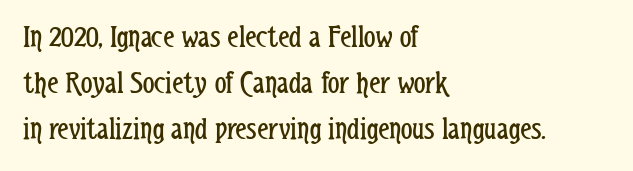
{"serif": "no", "italic": "no", "bold": "no", "weight": "regular", "width": "condensed", "stroke_contrast": "low", "x_height": "medium", "monospaced": "no", "underline": "no", "align": "left", "line_spacing": "normal", "line_spacing_ratio": 1.44, "letter_spacing": "normal", "letter_spacing_em": 0.0, "glyph_px": 32}
